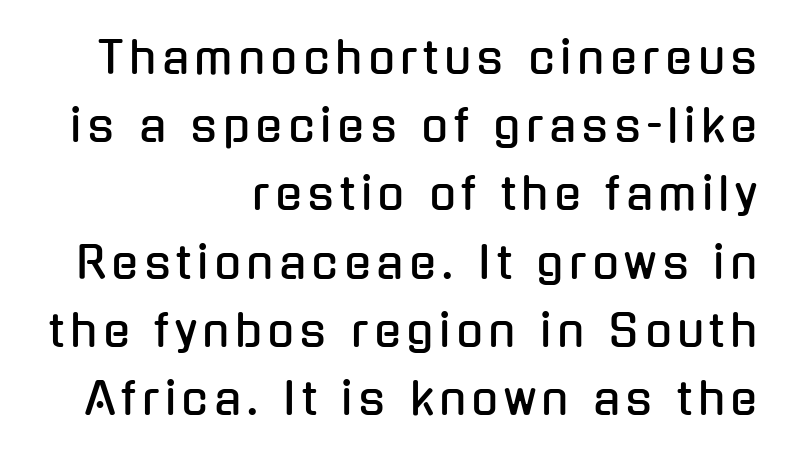
The image shows 44 px condensed sans-serif type, upright; set right-aligned, normal line spacing (1.55x), not underlined; low stroke contrast and a medium x-height.
